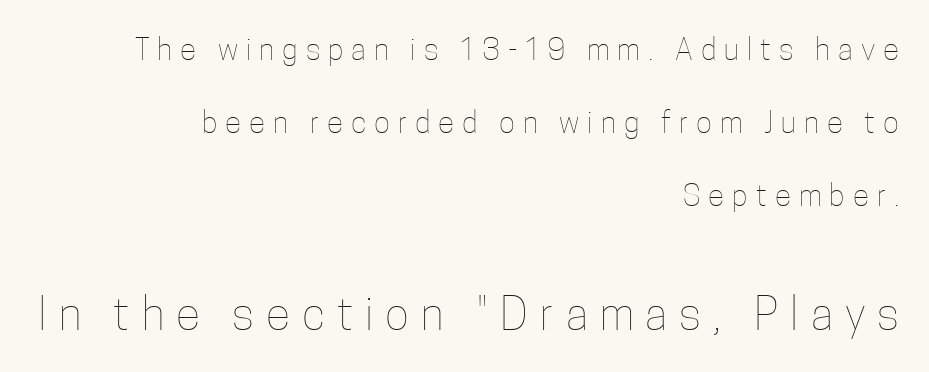
{"italic": "no", "bold": "no", "weight": "thin", "width": "condensed", "stroke_contrast": "low", "x_height": "medium", "monospaced": "no", "underline": "no", "align": "right", "line_spacing": "loose", "line_spacing_ratio": 2.43, "letter_spacing": "wide", "letter_spacing_em": 0.27, "larger_block": "second", "size_ratio": 1.5, "glyph_px": 45}
